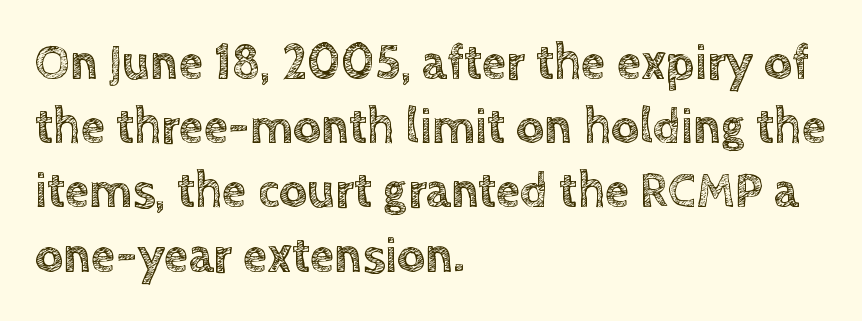
{"italic": "no", "width": "normal", "x_height": "large", "monospaced": "no", "underline": "no", "align": "left", "line_spacing": "normal", "line_spacing_ratio": 1.31, "letter_spacing": "normal", "letter_spacing_em": 0.0, "glyph_px": 49}
